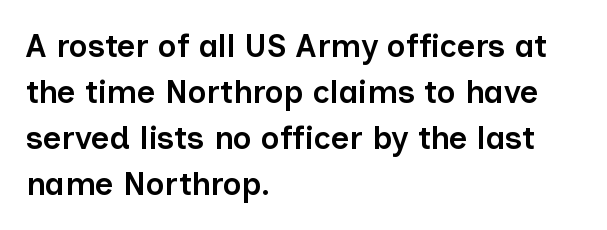
Q: Is the text bold? A: Semi-bold.
Q: Is the text italic (slanted)? A: No, it is upright.
Q: Is the typeface a serif or a sans-serif typeface? A: Sans-serif.
Q: Is the text underlined? A: No.
Q: How is the paragraph aligned? A: Left-aligned.
Q: Is the spacing between letters normal or unusually wide? A: Normal.
Q: Is the spacing between lines tight, normal or loose? A: Normal.
Q: Width (condensed, normal, or wide)? A: Normal.
Q: Stroke contrast? A: Low.
Q: x-height? A: Medium.
Q: Monospaced? A: No.
